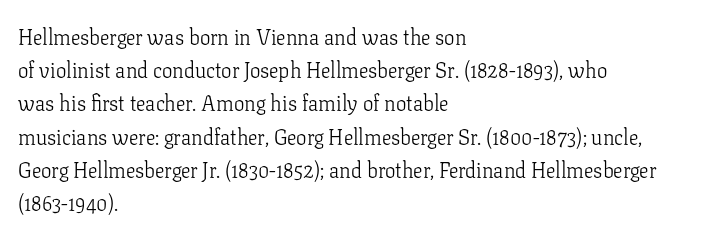
{"italic": "no", "bold": "no", "underline": "no", "align": "left", "line_spacing": "normal", "line_spacing_ratio": 1.58, "letter_spacing": "normal", "letter_spacing_em": 0.0, "glyph_px": 21}
